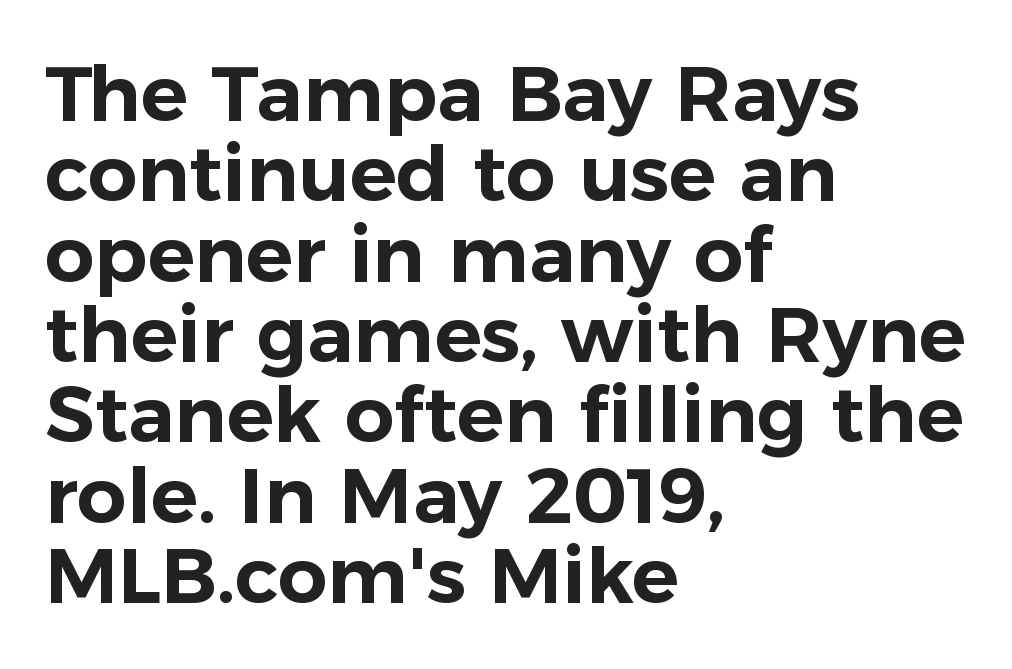
{"serif": "no", "italic": "no", "width": "normal", "stroke_contrast": "low", "x_height": "medium", "monospaced": "no", "underline": "no", "align": "left", "line_spacing": "tight", "line_spacing_ratio": 1.03, "letter_spacing": "normal", "letter_spacing_em": 0.0, "glyph_px": 78}
